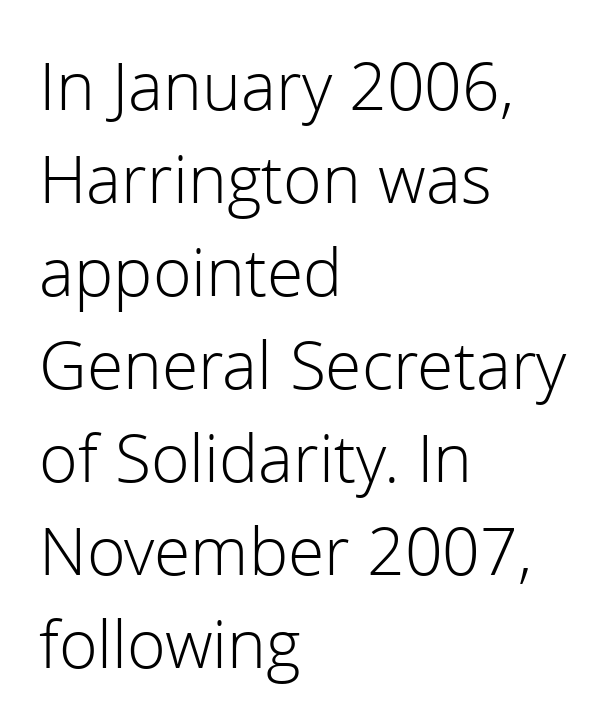
{"serif": "no", "italic": "no", "bold": "no", "weight": "light", "width": "normal", "x_height": "medium", "monospaced": "no", "underline": "no", "align": "left", "line_spacing": "normal", "line_spacing_ratio": 1.41, "letter_spacing": "normal", "letter_spacing_em": 0.0, "glyph_px": 66}
